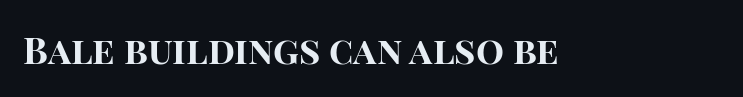
Every letter is thick-stroked: bold, no question. Italic: no, the glyphs are upright roman. The gaps between neighbouring characters are ordinary and unremarkable. The words here are not underlined. Each letter's strokes conclude bluntly, with no projecting serifs. Looks like regular typesetting: each glyph gets only the width it needs.
